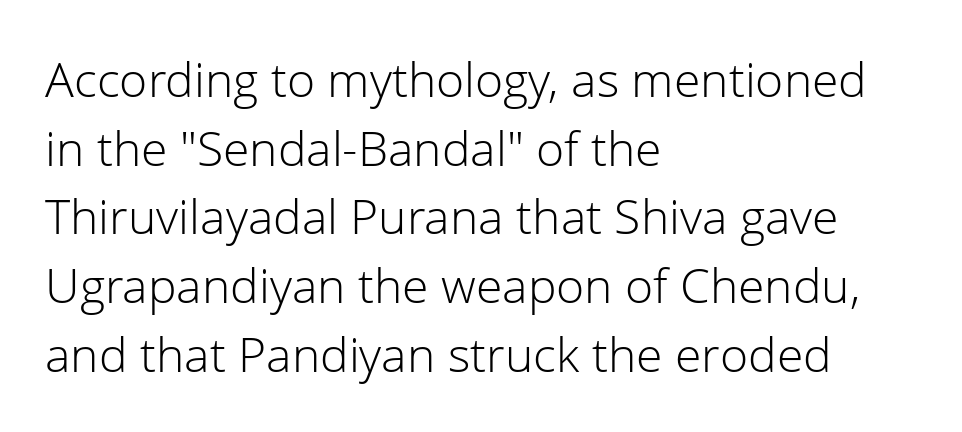
{"serif": "no", "italic": "no", "bold": "no", "weight": "light", "width": "normal", "stroke_contrast": "low", "x_height": "medium", "monospaced": "no", "underline": "no", "align": "left", "line_spacing": "normal", "line_spacing_ratio": 1.43, "letter_spacing": "normal", "letter_spacing_em": 0.0, "glyph_px": 48}
